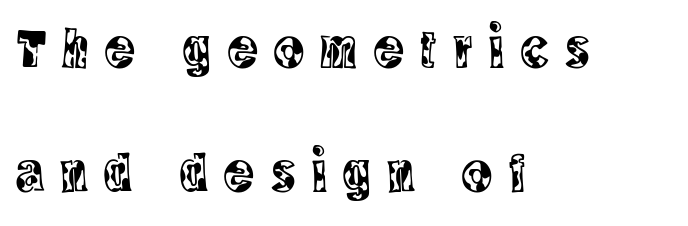
The image shows 56 px condensed serif type, upright; set left-aligned, loose line spacing (2.22x), unusually wide letter spacing (+0.3 em), not underlined; a large x-height.
